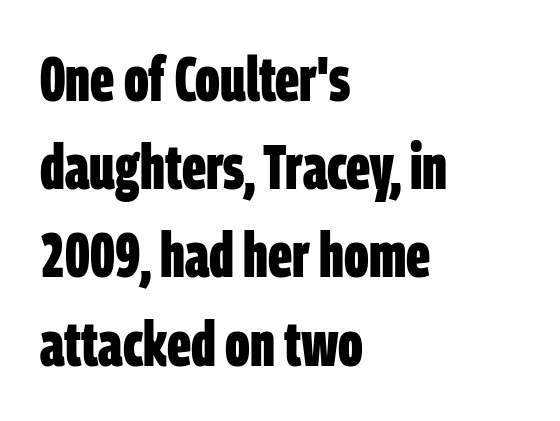
{"serif": "no", "bold": "yes", "weight": "bold", "width": "condensed", "stroke_contrast": "low", "x_height": "large", "monospaced": "no", "underline": "no", "align": "left", "line_spacing": "normal", "line_spacing_ratio": 1.4, "letter_spacing": "normal", "letter_spacing_em": 0.0, "glyph_px": 63}
